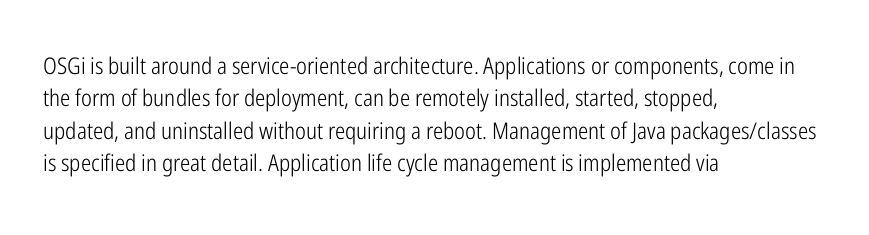
The image shows 23 px text type, upright; set left-aligned, normal line spacing (1.41x), normal letter spacing, not underlined.
